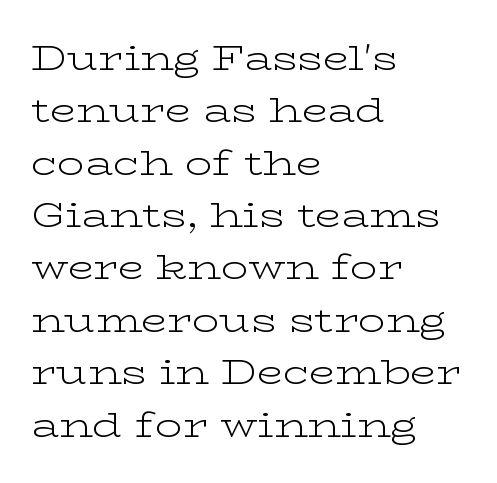
Unbolded letterforms with no extra heft. Rows of type keep a routine distance in the vertical direction. The passage is arranged the way most books set body copy — flush left. Has an underline been added? It has not. Old-style or modern, the face here clearly has serifs.
